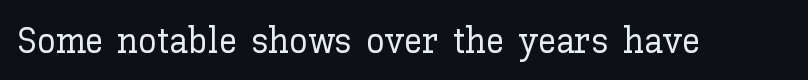
Q: Is the text italic (slanted)? A: No, it is upright.
Q: Is the text underlined? A: No.
Q: Is the spacing between letters normal or unusually wide? A: Normal.
Q: Width (condensed, normal, or wide)? A: Normal.
Q: Stroke contrast? A: Low.
Q: x-height? A: Medium.
Q: Monospaced? A: No.
